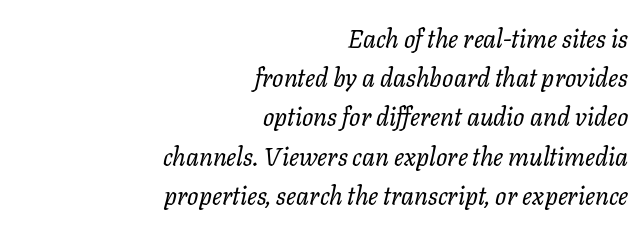
Right-aligned paragraph, ragged on the left. Notice how the stems are inclined rather than vertical — that's the hallmark of italics. Only glyphs here, with clear space below each row. Inter-character spacing is left at the font's built-in metrics. These glyphs show unthickened strokes, regular width or finer. The vertical gap from one line to the next is medium.
